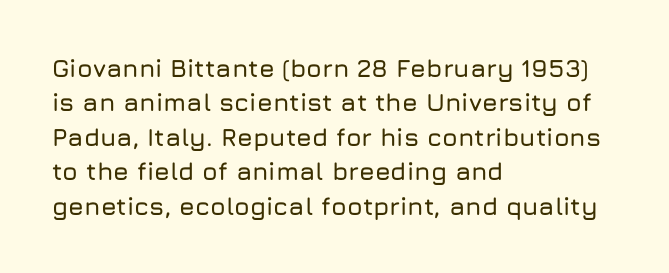
{"italic": "no", "underline": "no", "align": "left", "line_spacing": "normal", "line_spacing_ratio": 1.38, "letter_spacing": "normal", "letter_spacing_em": 0.0, "glyph_px": 25}
